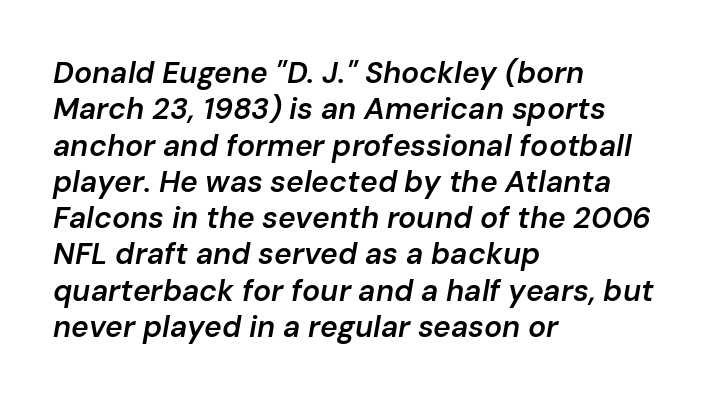
Tall strokes in this sample are angled rather than plumb. Varying glyph widths throughout — classic text-font behaviour. Is the type bold? Partly — it's a semibold, heavier than regular but not fully bold. The typesetter chose a ragged-right arrangement here. Compared with typical body copy, the letter spacing here is the same. Honestly, there is no underline to notice here at all.
